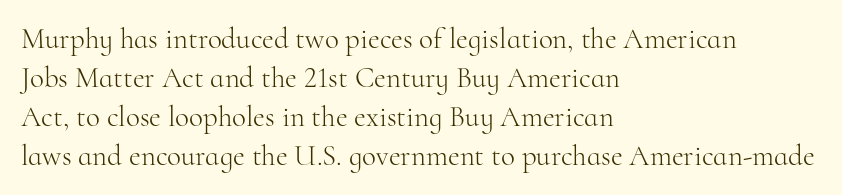
Q: Is the text bold? A: No.
Q: Is the text italic (slanted)? A: No, it is upright.
Q: Is the typeface a serif or a sans-serif typeface? A: Serif.
Q: Is the text underlined? A: No.
Q: How is the paragraph aligned? A: Left-aligned.
Q: Is the spacing between letters normal or unusually wide? A: Normal.
Q: Is the spacing between lines tight, normal or loose? A: Normal.
Q: Width (condensed, normal, or wide)? A: Normal.
Q: Stroke contrast? A: High.
Q: x-height? A: Small.
Q: Monospaced? A: No.
